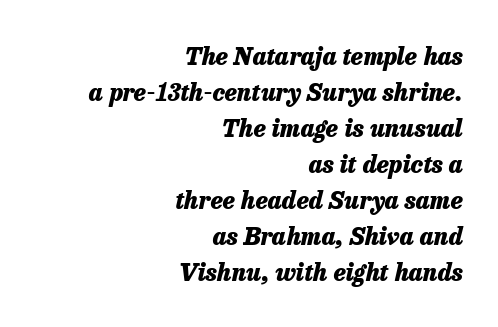
Weight check: bold — yes, fully. Right-aligned paragraph, ragged on the left. Regarding leading, the lines here are spaced in the standard way. Rendered with sloped, italic letterforms. A clean baseline with only descenders dipping below it.
